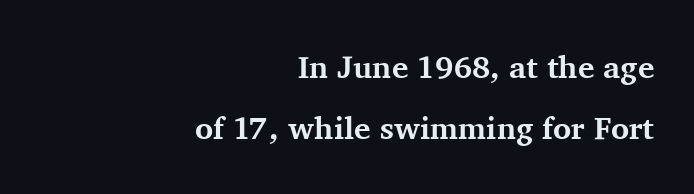
Q: Is the text bold? A: Yes.
Q: Is the text italic (slanted)? A: No, it is upright.
Q: Is the typeface a serif or a sans-serif typeface? A: Serif.
Q: Is the text underlined? A: No.
Q: How is the paragraph aligned? A: Right-aligned.
Q: Is the spacing between letters normal or unusually wide? A: Normal.
Q: Is the spacing between lines tight, normal or loose? A: Loose.
Q: Width (condensed, normal, or wide)? A: Normal.
Q: Stroke contrast? A: Medium.
Q: x-height? A: Medium.
Q: Monospaced? A: No.
